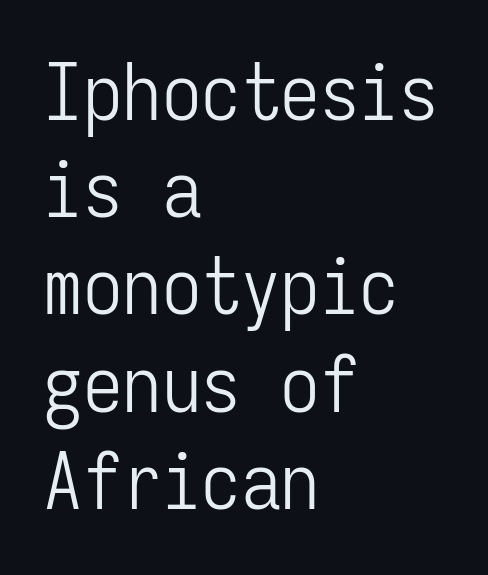
The image shows 79 px light, condensed sans-serif type, upright, monospaced; set left-aligned, line spacing 1.23x, normal letter spacing, not underlined; low stroke contrast and a medium x-height.
